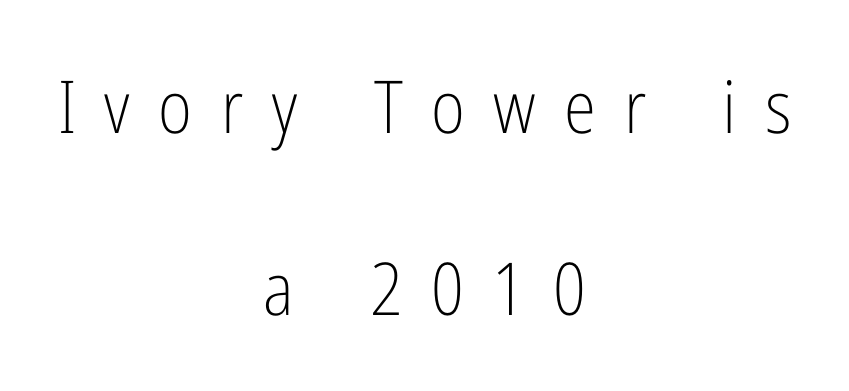
{"serif": "no", "italic": "no", "bold": "no", "weight": "light", "width": "condensed", "stroke_contrast": "low", "x_height": "medium", "monospaced": "no", "underline": "no", "align": "center", "line_spacing": "loose", "line_spacing_ratio": 2.49, "letter_spacing": "wide", "letter_spacing_em": 0.39, "glyph_px": 73}
